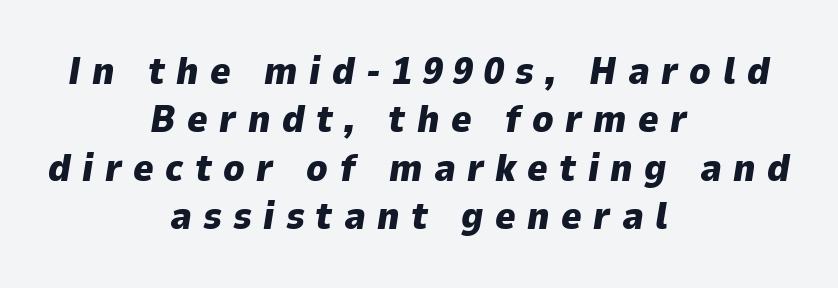
The image shows 39 px heavy type, italic (leaning right); set centered, line spacing 1.24x, unusually wide letter spacing (+0.29 em), not underlined; low stroke contrast and a medium x-height.
